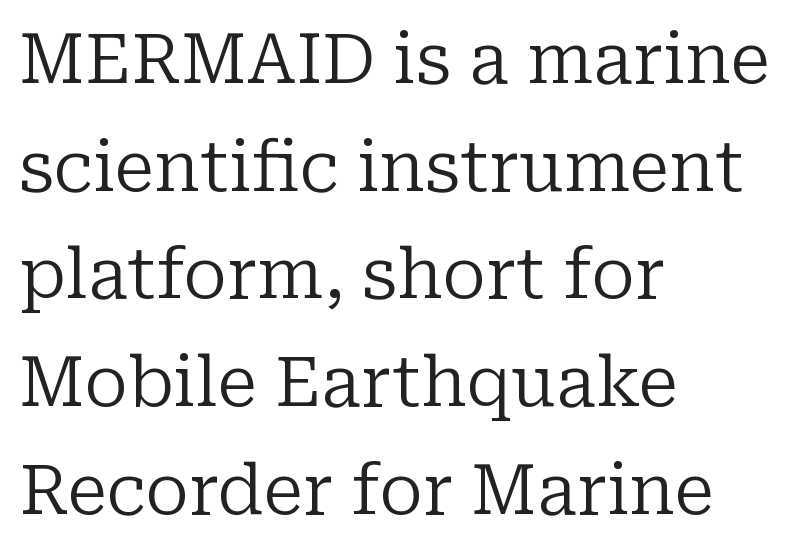
The image shows 69 px regular-weight serif type, upright; set left-aligned, normal line spacing (1.56x), normal letter spacing, not underlined; low stroke contrast and a medium x-height.
